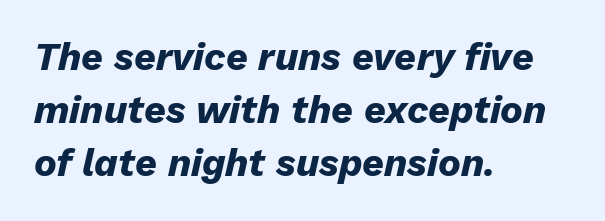
Q: Is the text bold? A: Yes.
Q: Is the text italic (slanted)? A: Yes, it leans right by about 13 degrees.
Q: Is the text underlined? A: No.
Q: How is the paragraph aligned? A: Left-aligned.
Q: Is the spacing between letters normal or unusually wide? A: Normal.
Q: Is the spacing between lines tight, normal or loose? A: Normal.
Q: Width (condensed, normal, or wide)? A: Normal.
Q: Stroke contrast? A: Low.
Q: x-height? A: Medium.
Q: Monospaced? A: No.
